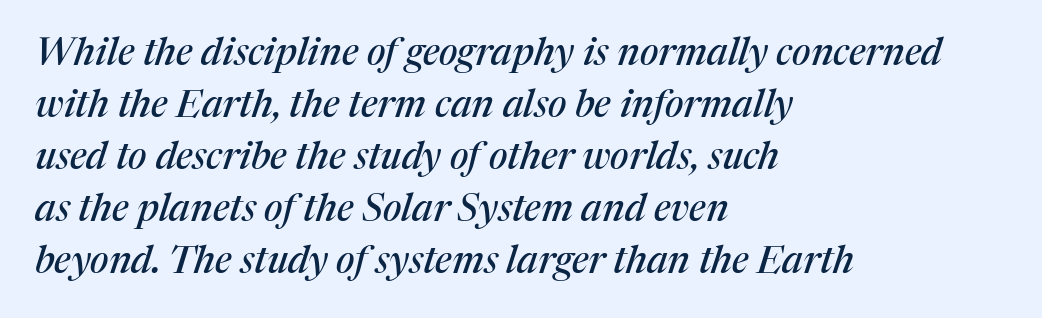
{"serif": "yes", "italic": "yes", "lean": "right", "slant_degrees": 17, "width": "normal", "stroke_contrast": "medium", "x_height": "medium", "monospaced": "no", "underline": "no", "align": "left", "line_spacing": "normal", "line_spacing_ratio": 1.37, "letter_spacing": "normal", "letter_spacing_em": 0.0, "glyph_px": 38}
